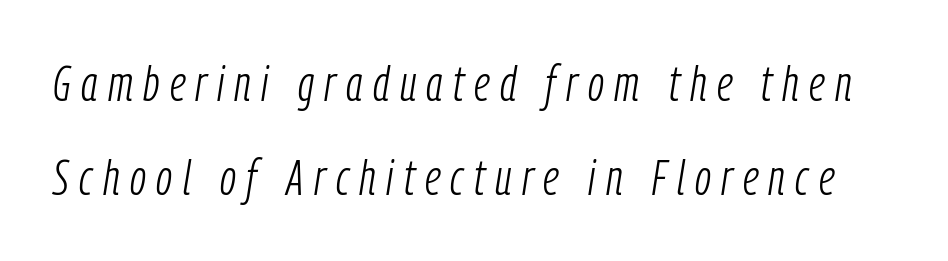
Q: Is the text bold? A: No.
Q: Is the text italic (slanted)? A: Yes, it leans right by about 9 degrees.
Q: Is the text underlined? A: No.
Q: Is the spacing between letters normal or unusually wide? A: Unusually wide.
Q: Is the spacing between lines tight, normal or loose? A: Loose.
Q: Width (condensed, normal, or wide)? A: Condensed.
Q: Stroke contrast? A: Low.
Q: x-height? A: Medium.
Q: Monospaced? A: No.
